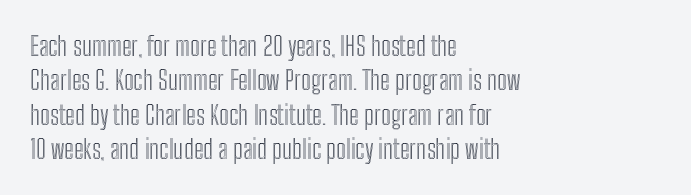
Q: Is the text italic (slanted)? A: No, it is upright.
Q: Is the text underlined? A: No.
Q: How is the paragraph aligned? A: Left-aligned.
Q: Is the spacing between letters normal or unusually wide? A: Normal.
Q: Is the spacing between lines tight, normal or loose? A: Normal.
